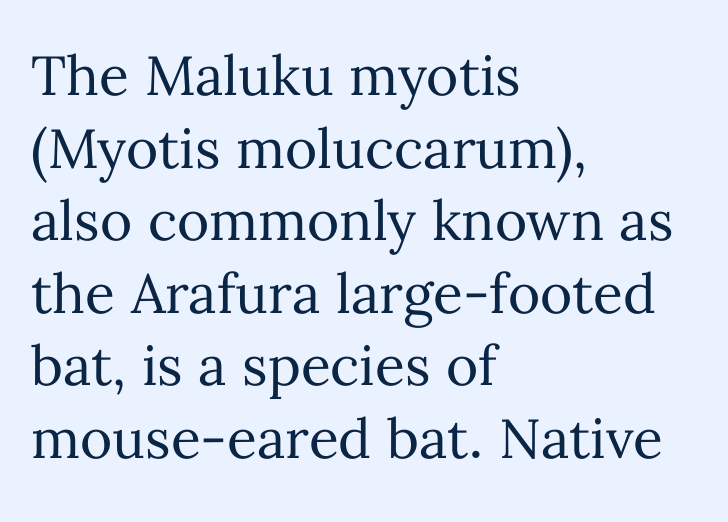
Q: Is the text bold? A: No.
Q: Is the text italic (slanted)? A: No, it is upright.
Q: Is the text underlined? A: No.
Q: How is the paragraph aligned? A: Left-aligned.
Q: Is the spacing between letters normal or unusually wide? A: Normal.
Q: Is the spacing between lines tight, normal or loose? A: Normal.
Q: Width (condensed, normal, or wide)? A: Normal.
Q: Stroke contrast? A: Medium.
Q: x-height? A: Medium.
Q: Monospaced? A: No.
